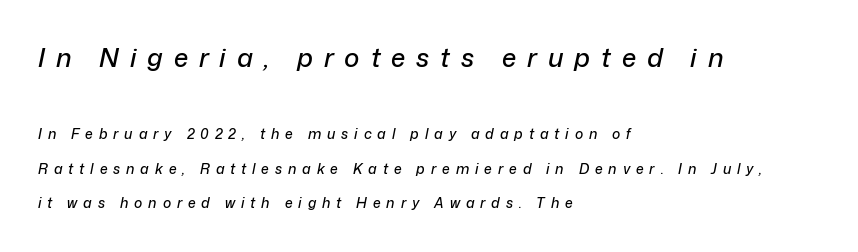
{"italic": "yes", "lean": "right", "slant_degrees": 12, "underline": "no", "align": "left", "line_spacing": "loose", "line_spacing_ratio": 2.47, "letter_spacing": "wide", "letter_spacing_em": 0.42, "larger_block": "first", "size_ratio": 1.86, "glyph_px": 26}
